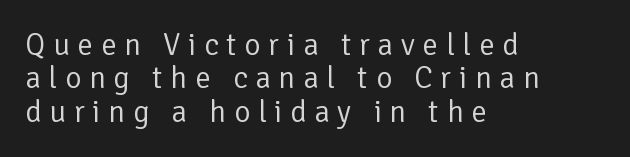
{"serif": "no", "italic": "no", "bold": "no", "weight": "regular", "width": "normal", "stroke_contrast": "low", "x_height": "medium", "monospaced": "no", "underline": "no", "align": "left", "line_spacing": "tight", "line_spacing_ratio": 1.08, "letter_spacing": "wide", "letter_spacing_em": 0.25, "glyph_px": 31}
